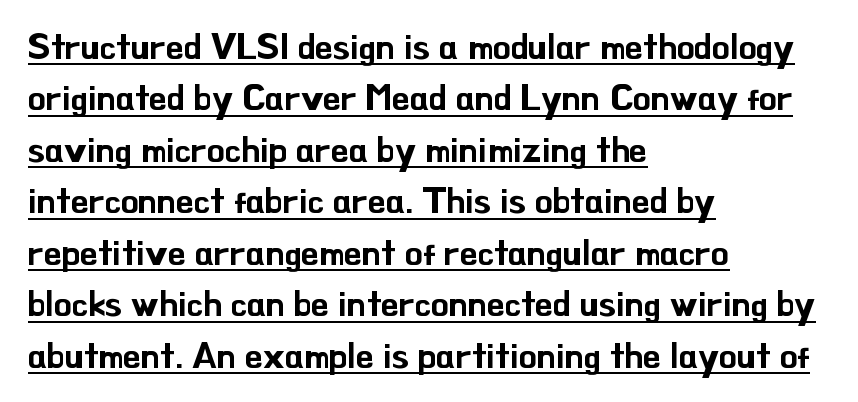
A classic flush-left, rag-right setting is used for this passage. A typesetter would call this proportional, since set widths differ per character. The lettering is marked with a stroke running underneath it. The designer left line spacing at the default. Letter spacing: default. Ascenders rise straight up at ninety degrees.
